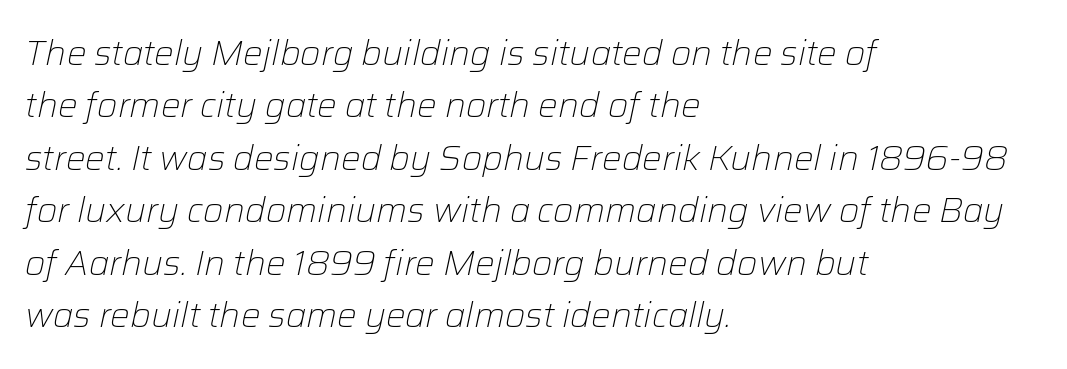
{"italic": "yes", "lean": "right", "slant_degrees": 12, "bold": "no", "weight": "light", "width": "normal", "stroke_contrast": "low", "x_height": "medium", "monospaced": "no", "underline": "no", "align": "left", "line_spacing": "normal", "line_spacing_ratio": 1.5, "letter_spacing": "normal", "letter_spacing_em": 0.0, "glyph_px": 35}
